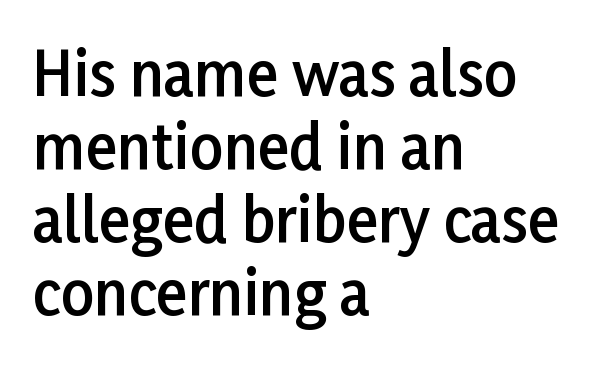
All the whitespace from short lines collects on the right. Tall strokes in this sample are plumb rather than angled. Between one letter and the next there's only the usual sliver of space. Nobody drew a line under any word here. On the weight axis this lands at semibold, roughly 600. Here the designer chose a conventional face with non-uniform glyph widths.
